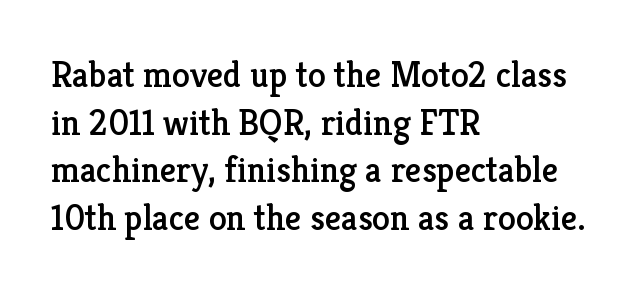
The font family rendered here belongs to the serif group. The passage shown is typed in a proportional face where columns would drift. There is no visible air inserted between adjacent glyphs. Summary of vertical rhythm: regular, with standard interline spacing.
